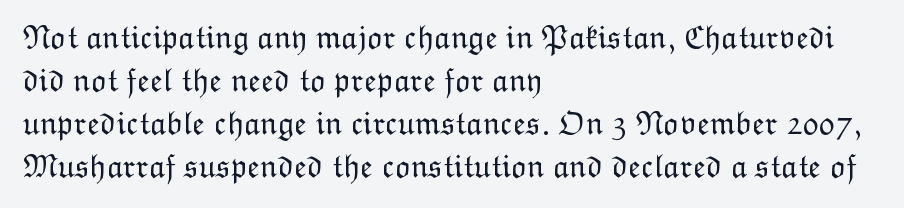
Q: Is the text bold? A: No.
Q: Is the text italic (slanted)? A: No, it is upright.
Q: Is the text underlined? A: No.
Q: How is the paragraph aligned? A: Left-aligned.
Q: Is the spacing between letters normal or unusually wide? A: Normal.
Q: Is the spacing between lines tight, normal or loose? A: Normal.
Q: Width (condensed, normal, or wide)? A: Normal.
Q: Stroke contrast? A: Low.
Q: x-height? A: Medium.
Q: Monospaced? A: No.
